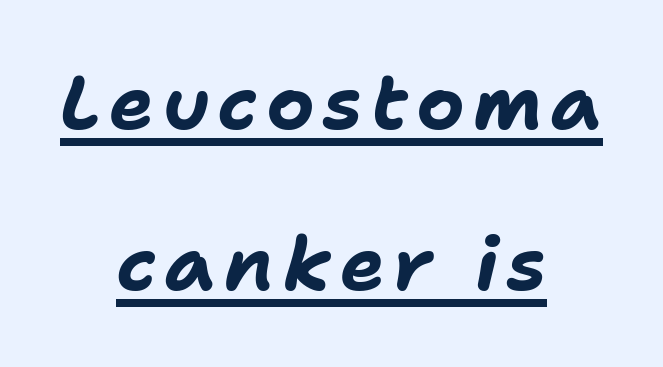
The image shows 75 px bold type, italic (leaning right); set centered, loose line spacing (2.15x), underlined; low stroke contrast and a medium x-height.
